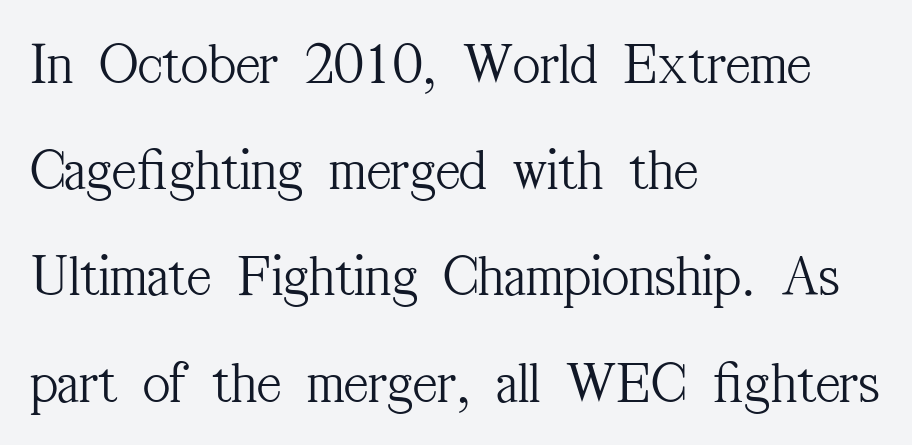
The image shows 59 px light, condensed serif type, upright; set left-aligned, line spacing 1.8x, normal letter spacing, not underlined; medium stroke contrast and a medium x-height.
